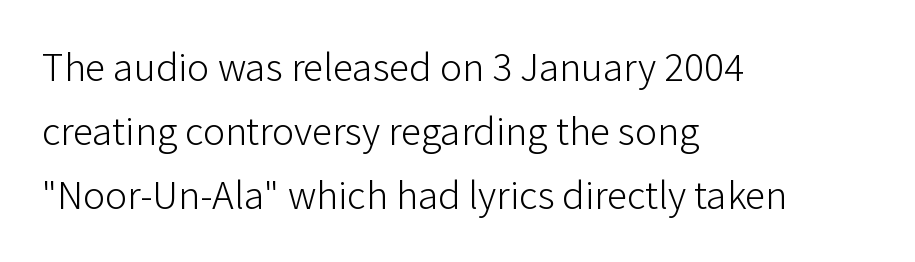
{"serif": "no", "italic": "no", "bold": "no", "weight": "light", "width": "normal", "stroke_contrast": "low", "x_height": "medium", "monospaced": "no", "underline": "no", "align": "left", "line_spacing": "normal", "line_spacing_ratio": 1.56, "letter_spacing": "normal", "letter_spacing_em": 0.0, "glyph_px": 41}
